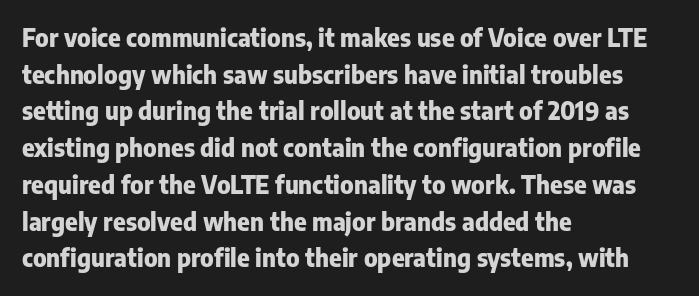
{"italic": "no", "bold": "yes", "underline": "no", "align": "left", "line_spacing": "normal", "line_spacing_ratio": 1.53, "letter_spacing": "normal", "letter_spacing_em": 0.0, "glyph_px": 24}
